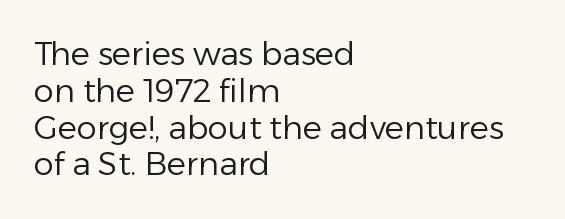
The image shows 32 px regular-weight sans-serif type, upright; set left-aligned, tight line spacing (1.15x), normal letter spacing, not underlined; low stroke contrast and a medium x-height.
